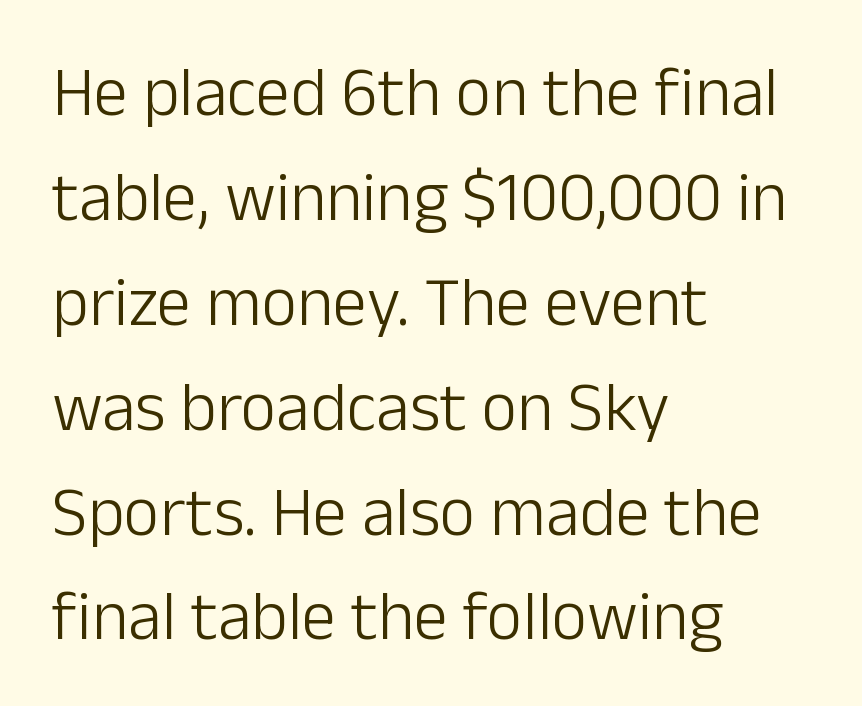
The image shows 69 px light sans-serif type, upright; set left-aligned, normal line spacing (1.52x), normal letter spacing, not underlined; low stroke contrast and a medium x-height.
